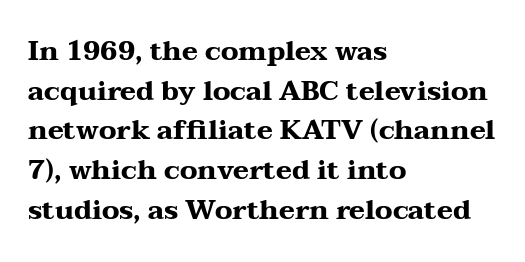
Q: Is the text bold? A: Yes.
Q: Is the text italic (slanted)? A: No, it is upright.
Q: Is the text underlined? A: No.
Q: How is the paragraph aligned? A: Left-aligned.
Q: Is the spacing between letters normal or unusually wide? A: Normal.
Q: Is the spacing between lines tight, normal or loose? A: Normal.
